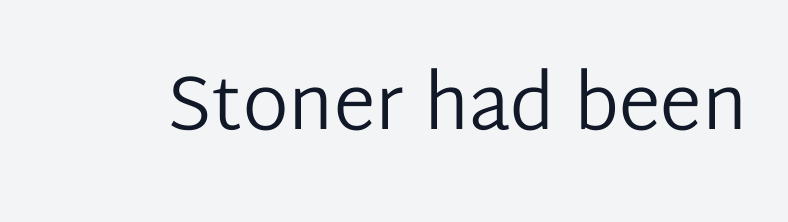
Here the designer chose a conventional face with non-uniform glyph widths. To sum up the face: it is a sans, with no serifs. A bare baseline throughout the passage. In terms of posture, this sample is upright. Compared with a typical body face, this is equally light or lighter still. The rendering keeps characters at their native spacing.
